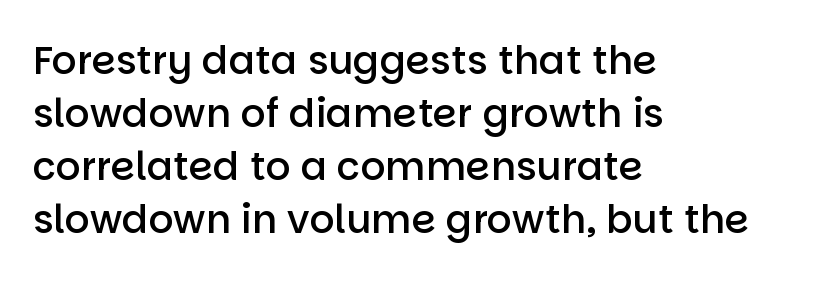
Letterform terminals end flat and unadorned throughout the passage. Do the letters lean? They stand straight. Casual observation: everything's shoved over to the left. Caption: standard tracking, unaltered. Rows of type keep a routine distance in the vertical direction.
